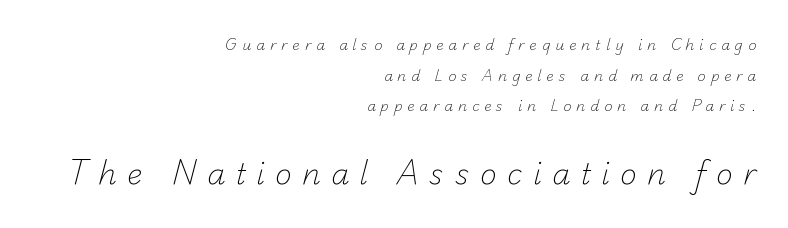
A student would notice the bottom passage is typeset larger than what precedes it. No extra ink here — the face is not bold. Substantial extra tracking has been applied to these lines. Regarding serifs, this sample does without them. The lines are quadded right.
